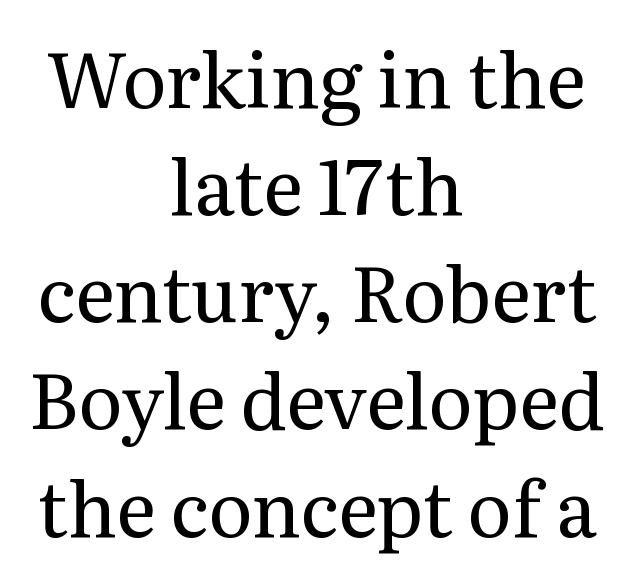
{"serif": "yes", "italic": "no", "bold": "no", "weight": "regular", "width": "normal", "stroke_contrast": "medium", "x_height": "medium", "monospaced": "no", "underline": "no", "align": "center", "line_spacing": "normal", "line_spacing_ratio": 1.41, "letter_spacing": "normal", "letter_spacing_em": 0.0, "glyph_px": 76}
